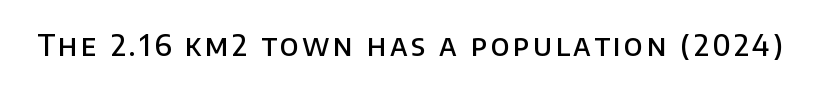
Q: Is the text bold? A: Semi-bold.
Q: Is the text italic (slanted)? A: No, it is upright.
Q: Is the typeface a serif or a sans-serif typeface? A: Sans-serif.
Q: Is the text underlined? A: No.
Q: Width (condensed, normal, or wide)? A: Normal.
Q: Stroke contrast? A: Low.
Q: x-height? A: Large.
Q: Monospaced? A: No.
